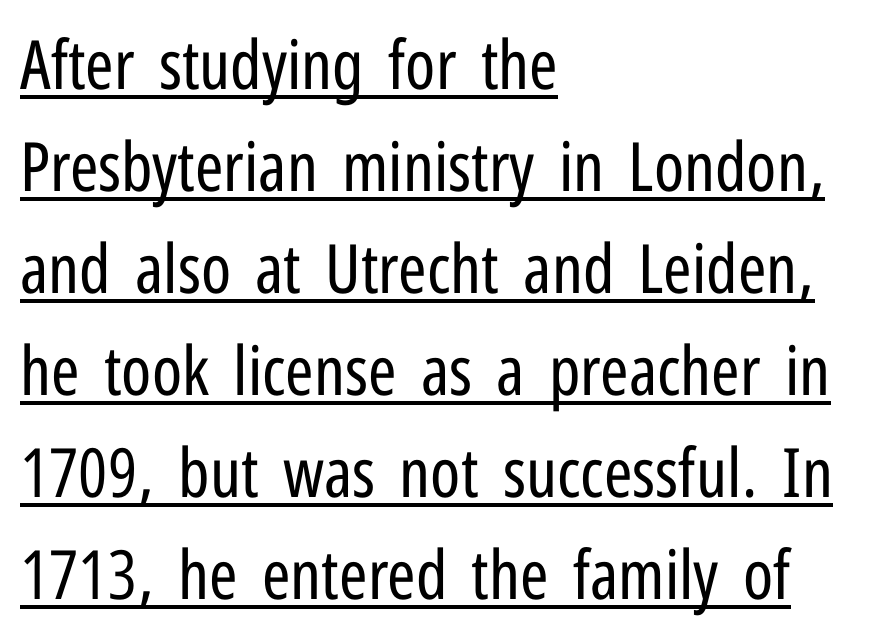
Q: Is the text bold? A: No.
Q: Is the text italic (slanted)? A: No, it is upright.
Q: Is the typeface a serif or a sans-serif typeface? A: Sans-serif.
Q: Is the text underlined? A: Yes.
Q: How is the paragraph aligned? A: Left-aligned.
Q: Is the spacing between letters normal or unusually wide? A: Normal.
Q: Is the spacing between lines tight, normal or loose? A: Normal.
Q: Width (condensed, normal, or wide)? A: Condensed.
Q: Stroke contrast? A: Low.
Q: x-height? A: Medium.
Q: Monospaced? A: No.
